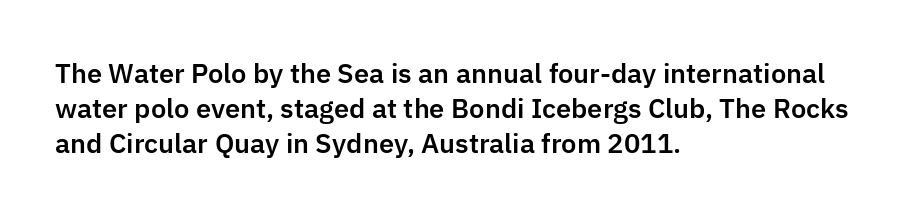
{"italic": "no", "underline": "no", "align": "left", "line_spacing": "normal", "line_spacing_ratio": 1.34, "letter_spacing": "normal", "letter_spacing_em": 0.0, "glyph_px": 26}
